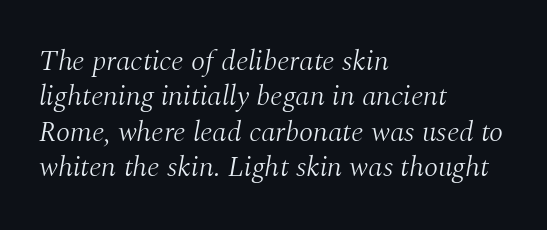
What kind of face is this? One with serifs. The typeface has the unassuming heft of standard copy or less. The paragraph shown leans on its left margin. The type is set solid horizontally, with unmodified tracking.
